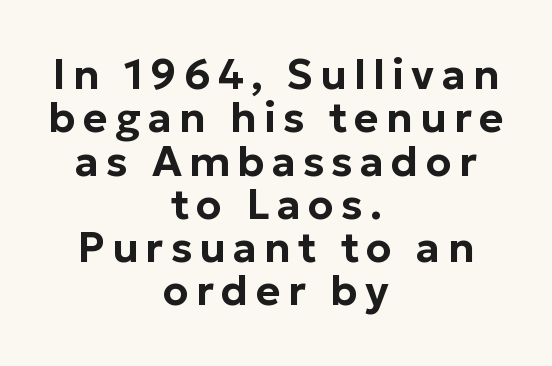
Q: Is the text italic (slanted)? A: No, it is upright.
Q: Is the typeface a serif or a sans-serif typeface? A: Sans-serif.
Q: Is the text underlined? A: No.
Q: How is the paragraph aligned? A: Centered.
Q: Is the spacing between lines tight, normal or loose? A: Tight.
Q: Width (condensed, normal, or wide)? A: Normal.
Q: Stroke contrast? A: Low.
Q: x-height? A: Medium.
Q: Monospaced? A: No.
